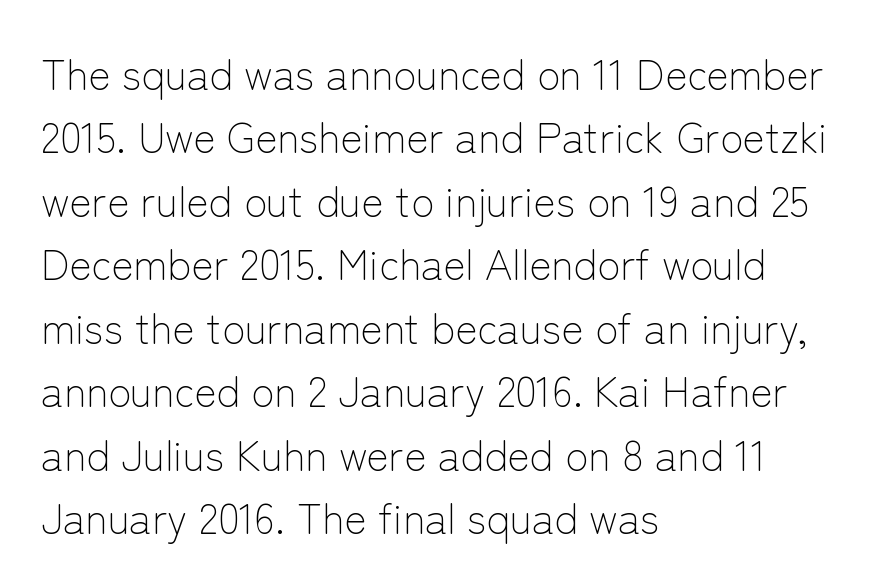
Think of a printed novel: that variable character pitch is what you see here. Is the letter spacing exaggerated? No — it looks like the ordinary default. The letters stand straight up with perfectly vertical stems. Vertical stems look standard width or narrower in stroke.
